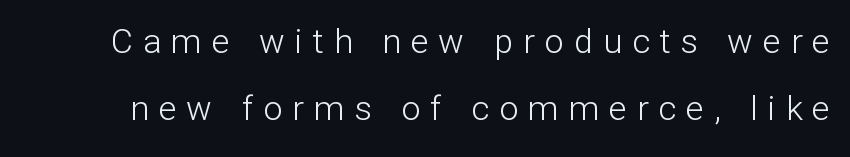
Q: Is the text bold? A: No.
Q: Is the text italic (slanted)? A: No, it is upright.
Q: Is the typeface a serif or a sans-serif typeface? A: Sans-serif.
Q: Is the text underlined? A: No.
Q: Is the spacing between letters normal or unusually wide? A: Unusually wide.
Q: Is the spacing between lines tight, normal or loose? A: Loose.
Q: Width (condensed, normal, or wide)? A: Normal.
Q: Stroke contrast? A: Low.
Q: x-height? A: Medium.
Q: Monospaced? A: No.
